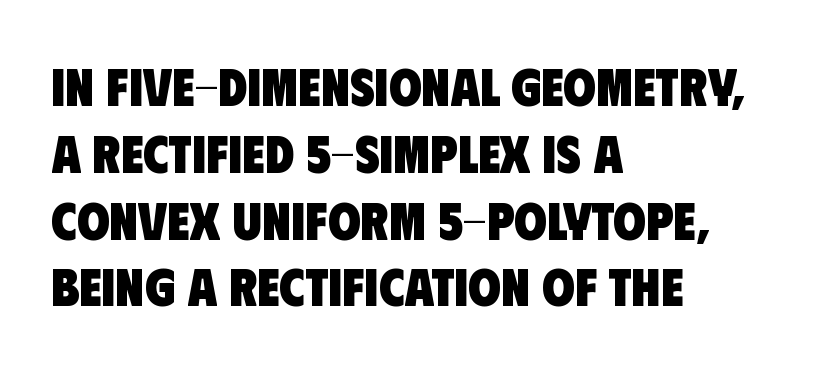
Q: Is the text bold? A: Yes.
Q: Is the typeface a serif or a sans-serif typeface? A: Sans-serif.
Q: Is the text underlined? A: No.
Q: How is the paragraph aligned? A: Left-aligned.
Q: Is the spacing between letters normal or unusually wide? A: Normal.
Q: Is the spacing between lines tight, normal or loose? A: Normal.
Q: Width (condensed, normal, or wide)? A: Condensed.
Q: Stroke contrast? A: Low.
Q: x-height? A: Large.
Q: Monospaced? A: No.
